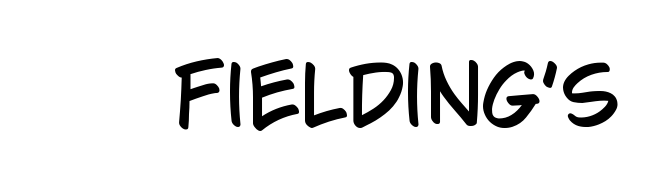
{"serif": "no", "italic": "no", "width": "condensed", "stroke_contrast": "low", "x_height": "large", "monospaced": "no", "underline": "no", "letter_spacing": "normal", "letter_spacing_em": 0.0, "glyph_px": 79}
